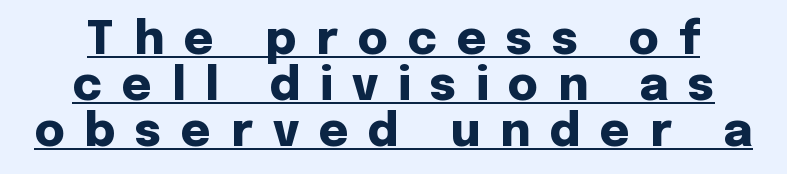
The image shows 46 px heavy sans-serif type, upright; set tight line spacing (1.0x), unusually wide letter spacing (+0.43 em), underlined; low stroke contrast and a medium x-height.
